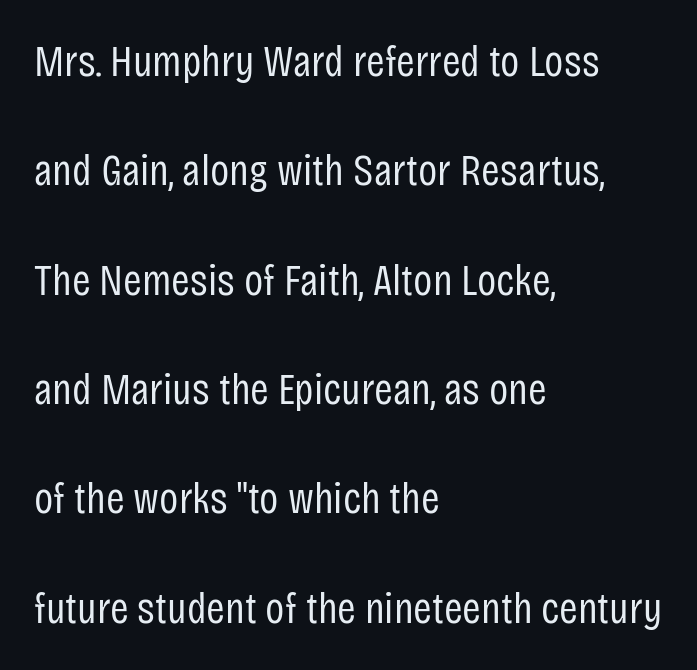
The image shows 45 px regular-weight, condensed sans-serif type, upright; set left-aligned, loose line spacing (2.43x), normal letter spacing, not underlined; low stroke contrast and a large x-height.
